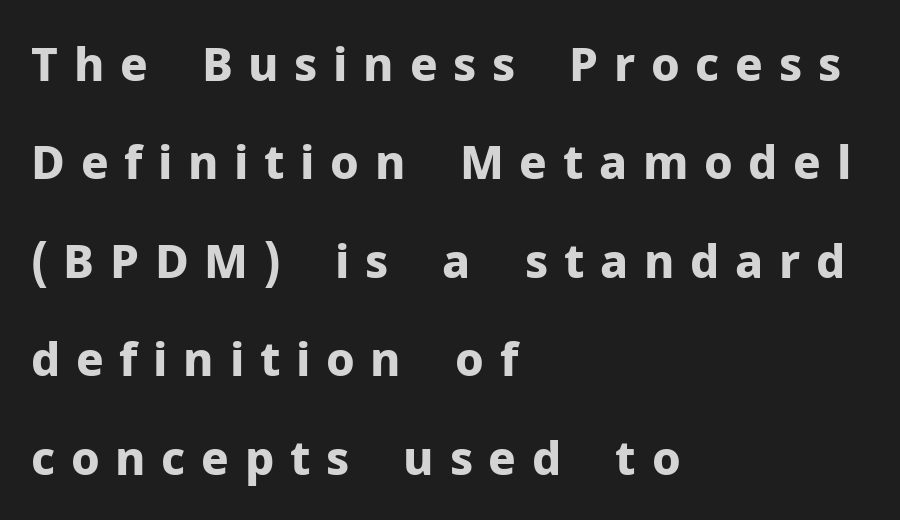
{"serif": "no", "italic": "no", "bold": "yes", "weight": "bold", "width": "normal", "stroke_contrast": "low", "x_height": "medium", "monospaced": "no", "underline": "no", "align": "left", "line_spacing": "loose", "line_spacing_ratio": 2.14, "letter_spacing": "wide", "letter_spacing_em": 0.34, "glyph_px": 46}
